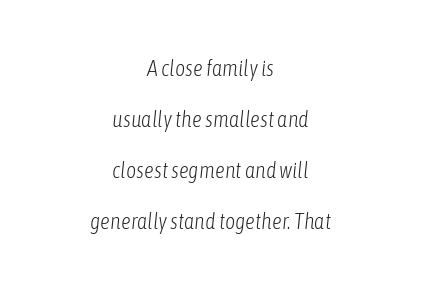
Quick note: underline off. Look at the tracking — it's just the regular setting, nothing added. One glance says open: line gaps are wider than usual. The glyphs look as if they've been sheared to an angle. Weight: in the light-to-regular range. This rendering uses center alignment, leaving both contours irregular but symmetric.
